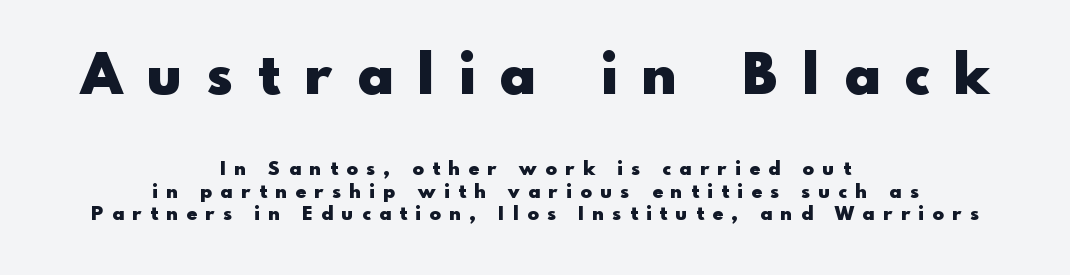
The space beneath each line is pristine and unruled. The passage shown is typed in a proportional face where columns would drift. This is heavy type, rendered in bold. Type style note: lacks serifs. Bigger letters appear in the top chunk; the bottom chunk is reduced.
